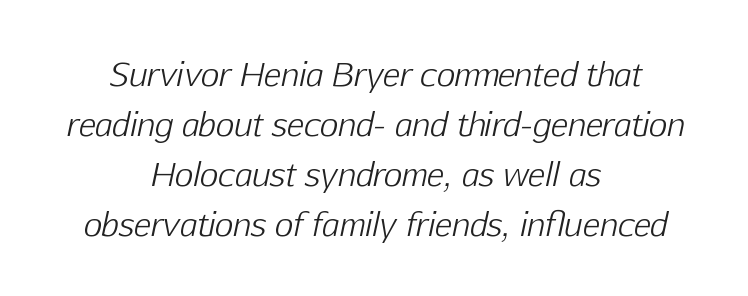
{"italic": "yes", "lean": "right", "slant_degrees": 12, "bold": "no", "weight": "light", "width": "normal", "stroke_contrast": "low", "x_height": "medium", "monospaced": "no", "underline": "no", "align": "center", "line_spacing": "normal", "line_spacing_ratio": 1.56, "letter_spacing": "normal", "letter_spacing_em": 0.0, "glyph_px": 32}
